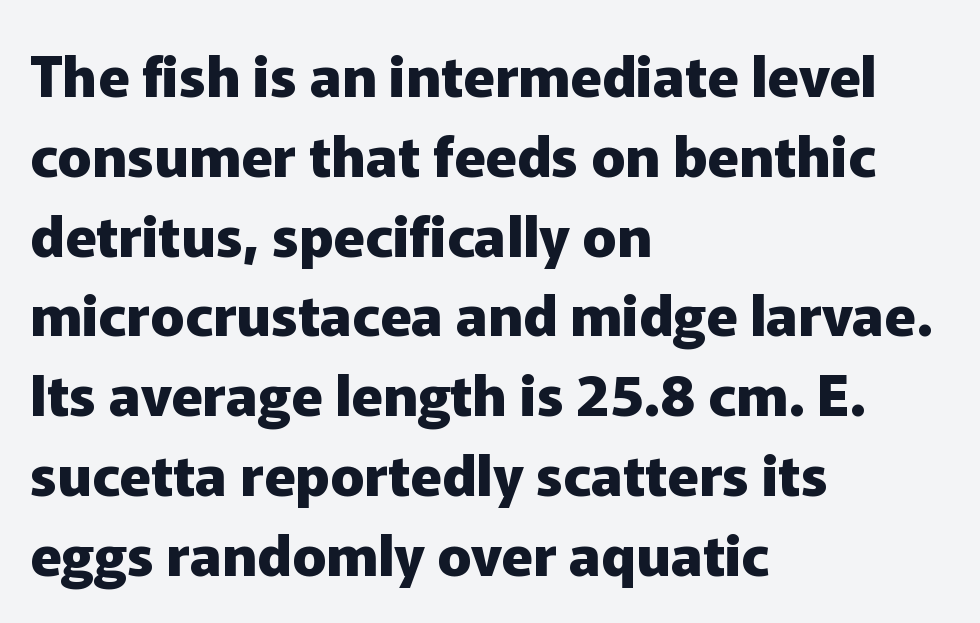
Q: Is the text bold? A: Yes.
Q: Is the text italic (slanted)? A: No, it is upright.
Q: Is the typeface a serif or a sans-serif typeface? A: Sans-serif.
Q: Is the text underlined? A: No.
Q: How is the paragraph aligned? A: Left-aligned.
Q: Is the spacing between letters normal or unusually wide? A: Normal.
Q: Is the spacing between lines tight, normal or loose? A: Normal.
Q: Width (condensed, normal, or wide)? A: Normal.
Q: Stroke contrast? A: Low.
Q: x-height? A: Medium.
Q: Monospaced? A: No.
